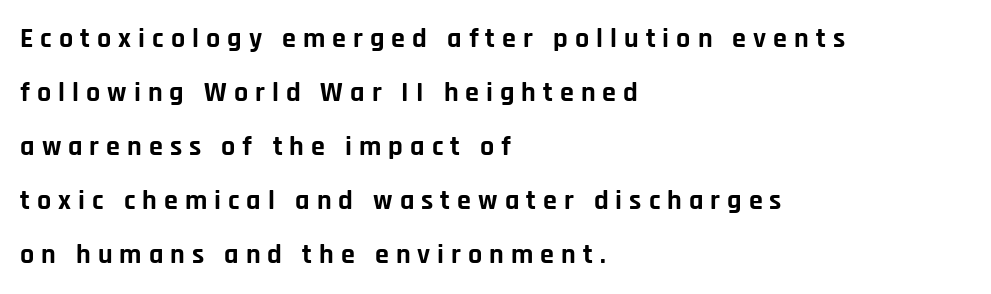
The image shows 28 px bold sans-serif type, upright; set left-aligned, loose line spacing (1.93x), unusually wide letter spacing (+0.25 em), not underlined; low stroke contrast and a large x-height.
